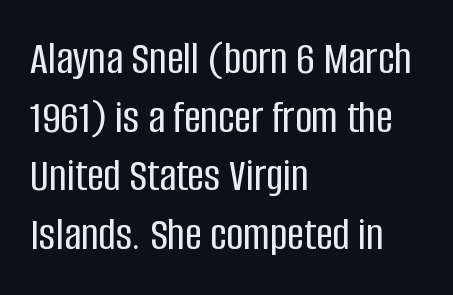
This sample has the flowing, uneven cadence of proportional lettering. Compared with typical paragraphs, the rows here are spaced about the same. In terms of letterform style, serifs are entirely absent. In CSS terms this would be text-align: left. Nobody drew a line under any word here.
